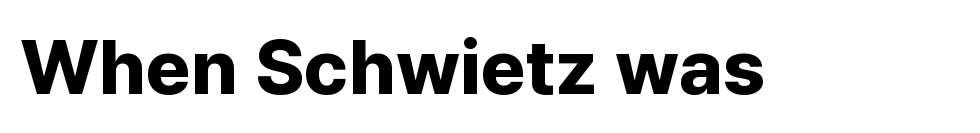
{"serif": "no", "italic": "no", "bold": "yes", "weight": "bold", "width": "normal", "stroke_contrast": "low", "x_height": "medium", "monospaced": "no", "underline": "no", "letter_spacing": "normal", "letter_spacing_em": 0.0, "glyph_px": 77}
